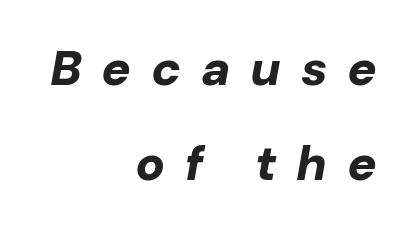
The sample has been set heavy, in full bold. Right-aligned paragraph, ragged on the left. Vertical spacing — loose. Here the glyphs are tracked loosely, breaking word shapes into spaced letters.
